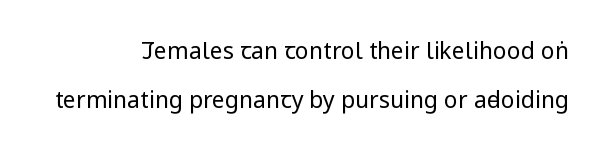
Q: Is the text bold? A: No.
Q: Is the text italic (slanted)? A: No, it is upright.
Q: Is the text underlined? A: No.
Q: How is the paragraph aligned? A: Right-aligned.
Q: Is the spacing between letters normal or unusually wide? A: Normal.
Q: Is the spacing between lines tight, normal or loose? A: Loose.
